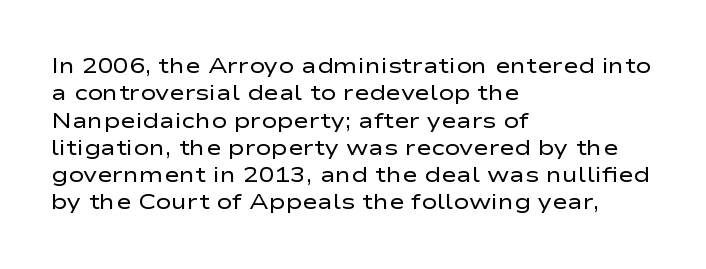
{"italic": "no", "bold": "no", "underline": "no", "align": "left", "line_spacing": "normal", "line_spacing_ratio": 1.3, "letter_spacing": "normal", "letter_spacing_em": 0.0, "glyph_px": 21}
